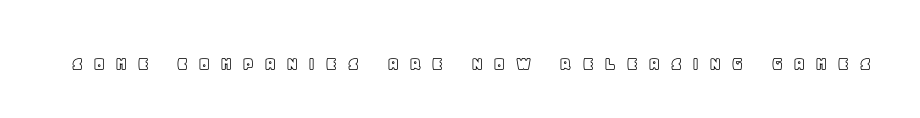
{"italic": "no", "underline": "no", "letter_spacing": "wide", "letter_spacing_em": 0.48, "glyph_px": 20}
